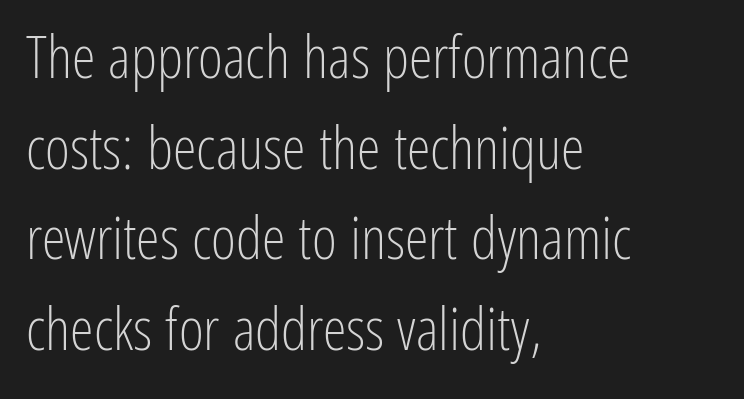
The image shows 60 px light, condensed sans-serif type, upright; set left-aligned, normal line spacing (1.51x), normal letter spacing, not underlined; low stroke contrast and a medium x-height.
